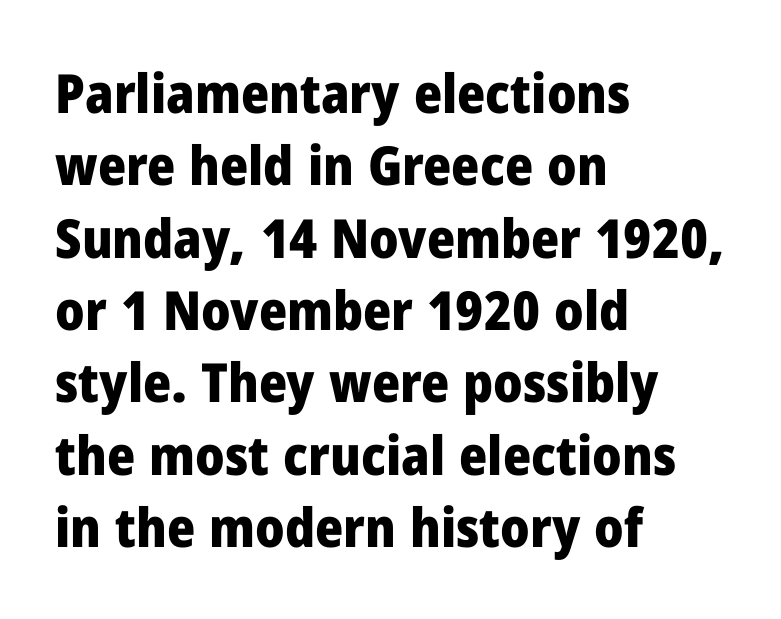
The image shows 54 px heavy sans-serif type, upright; set left-aligned, normal line spacing (1.34x), normal letter spacing, not underlined; low stroke contrast and a medium x-height.
